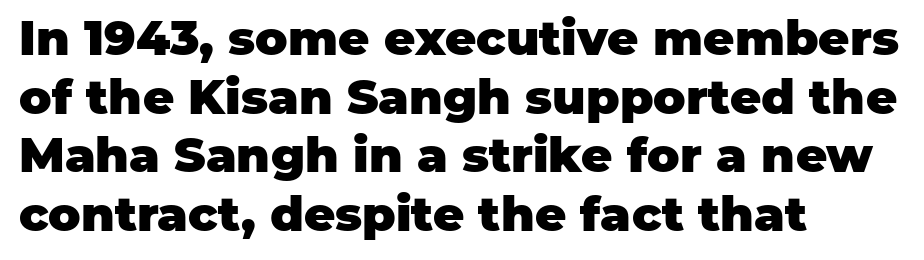
Note: no serifs on the glyphs. Posture: vertical. Look at the tracking — it's just the regular setting, nothing added. The typesetting leans heavy: a genuine bold. Caption: multi-line text, flush left, ragged right.
